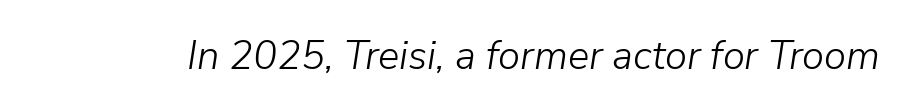
The space directly below the letters is spotless. Each stroke keeps to a modest, everyday thickness or less. This sample has the flowing, uneven cadence of proportional lettering. In terms of posture, this sample is oblique. No extra tracking has been applied to these lines.
